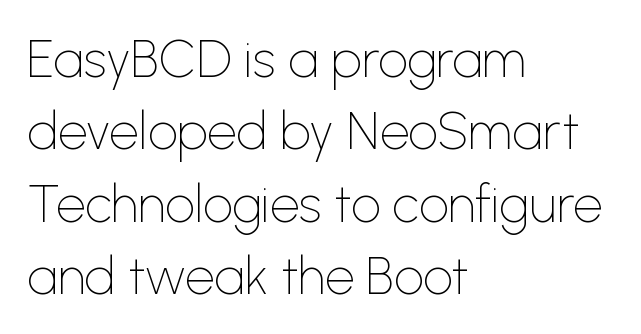
The image shows 52 px thin sans-serif type, upright; set left-aligned, normal line spacing (1.39x), normal letter spacing, not underlined; low stroke contrast and a medium x-height.
